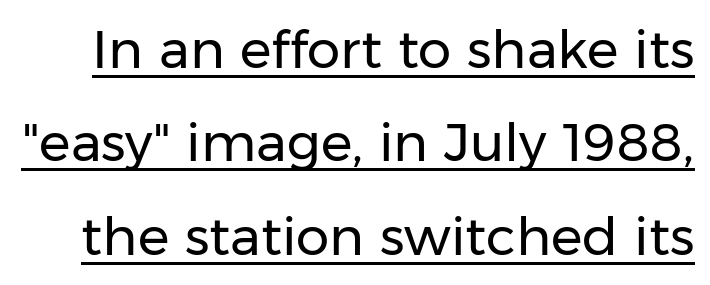
Q: Is the text bold? A: No.
Q: Is the text italic (slanted)? A: No, it is upright.
Q: Is the typeface a serif or a sans-serif typeface? A: Sans-serif.
Q: Is the text underlined? A: Yes.
Q: Is the spacing between letters normal or unusually wide? A: Normal.
Q: Width (condensed, normal, or wide)? A: Normal.
Q: Stroke contrast? A: Low.
Q: x-height? A: Medium.
Q: Monospaced? A: No.
